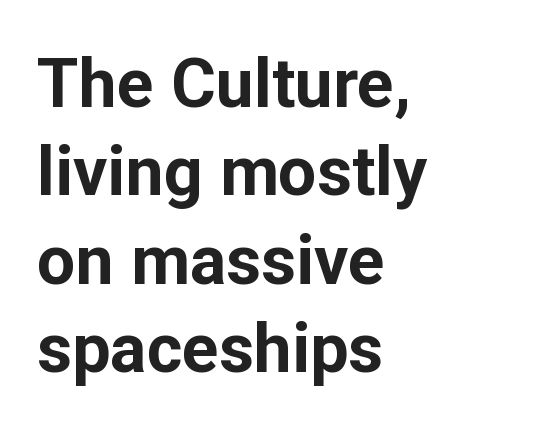
{"serif": "no", "italic": "no", "bold": "yes", "weight": "bold", "width": "normal", "stroke_contrast": "low", "x_height": "medium", "monospaced": "no", "underline": "no", "align": "left", "line_spacing": "normal", "line_spacing_ratio": 1.3, "letter_spacing": "normal", "letter_spacing_em": 0.0, "glyph_px": 68}
